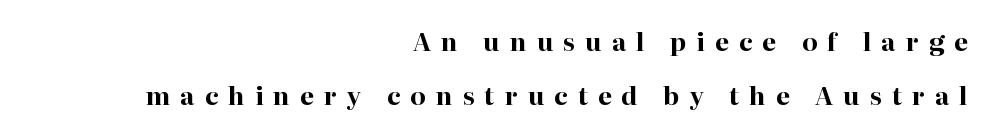
Q: Is the text bold? A: Yes.
Q: Is the text italic (slanted)? A: No, it is upright.
Q: Is the text underlined? A: No.
Q: How is the paragraph aligned? A: Right-aligned.
Q: Is the spacing between letters normal or unusually wide? A: Unusually wide.
Q: Is the spacing between lines tight, normal or loose? A: Loose.
